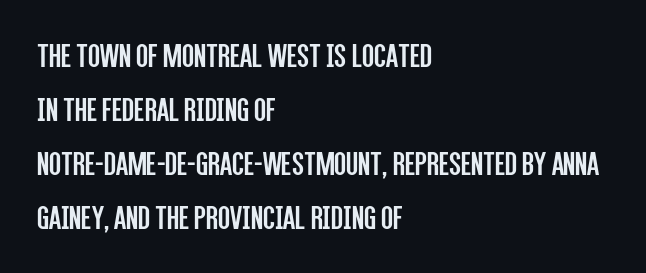
Line beginnings align vertically; line endings do not. This sample uses a sans-serif face. Weight class: somewhere from thin through regular. Reading down the column, the eye jumps a familiar distance to each next line. This sample uses plain, unmodified letter spacing. Tall strokes in this sample are plumb rather than angled.
